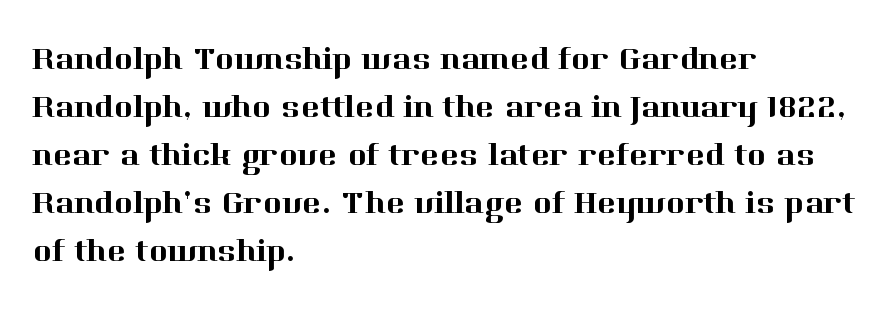
Q: Is the text italic (slanted)? A: No, it is upright.
Q: Is the typeface a serif or a sans-serif typeface? A: Serif.
Q: Is the text underlined? A: No.
Q: How is the paragraph aligned? A: Left-aligned.
Q: Is the spacing between letters normal or unusually wide? A: Normal.
Q: Is the spacing between lines tight, normal or loose? A: Normal.
Q: Width (condensed, normal, or wide)? A: Normal.
Q: Stroke contrast? A: High.
Q: x-height? A: Medium.
Q: Monospaced? A: No.
